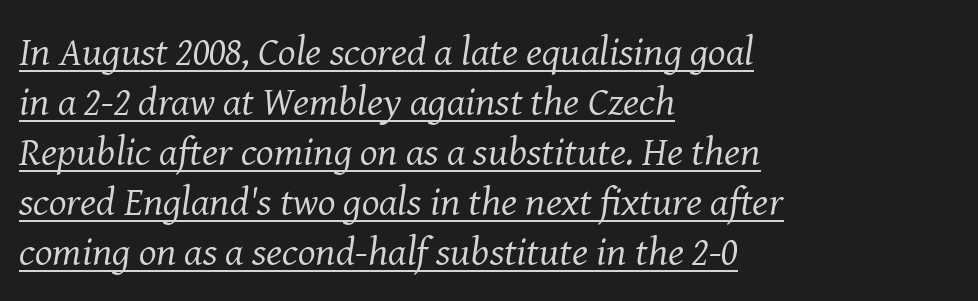
Does the lettering tilt? It does — this is italic. No extra tracking has been applied to these lines. The passage shown is typed in a proportional face where columns would drift. Stems here are at most as thick as an everyday book face.
